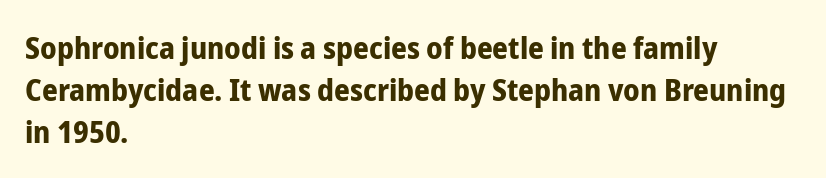
Is the block centered? No — it sits flush against the left margin. Here the designer chose a conventional face with non-uniform glyph widths. Typographically, this falls in the sans-serif category. Anything drawn beneath the words? Only blank space.
